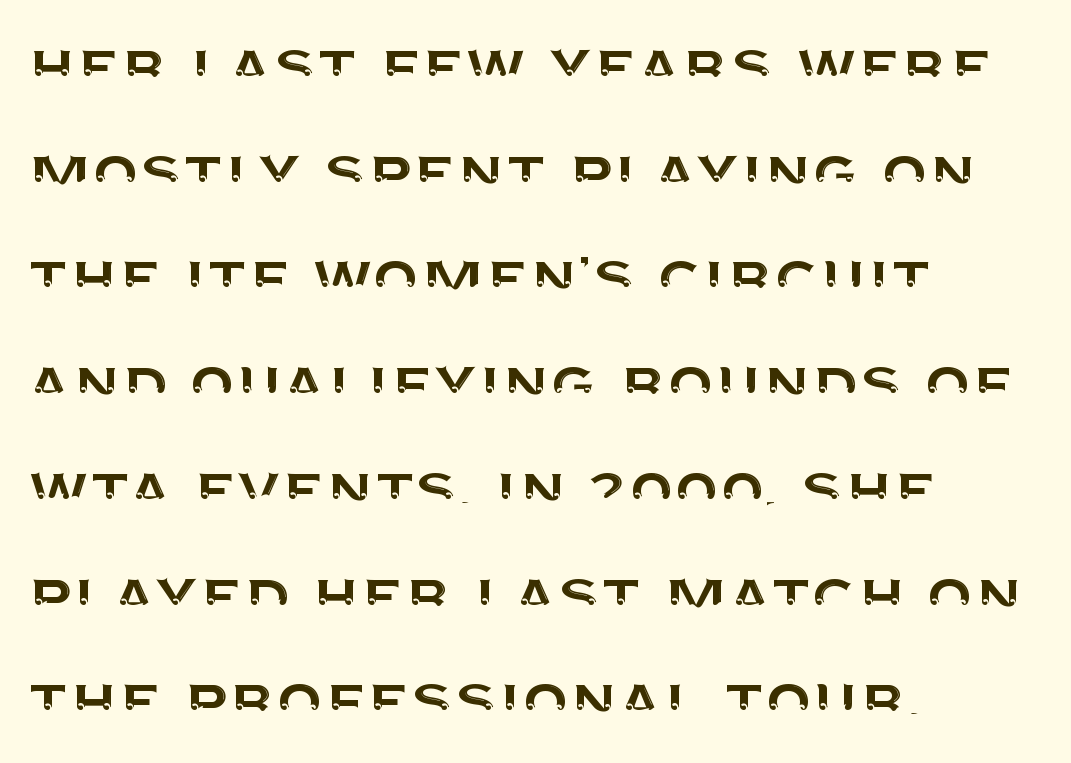
Horizontal bands of white between lines are of average thickness. The axis of the letterforms is exactly vertical. Proportional: the letters do not fall into vertical columns. Nope, no serifs anywhere on these letters. Which margin do the lines hug? The left one — the right edge is uneven.
